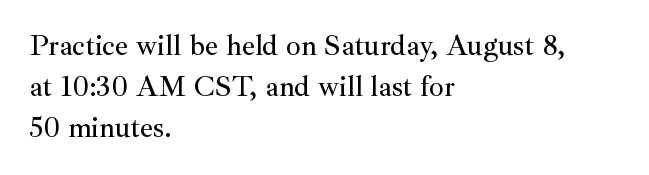
If you drew a line through each stem, it would be perfectly vertical. Left-aligned paragraph, ragged on the right. The passage shown has conventional tracking throughout. Honestly, the row spacing looks completely unremarkable.
